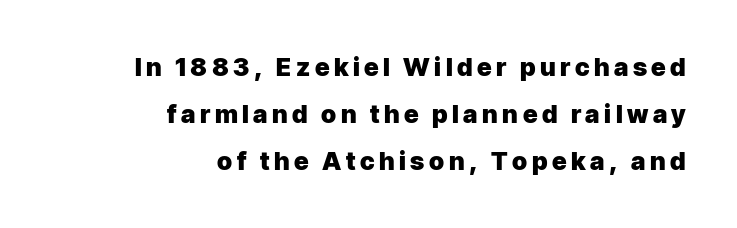
Q: Is the text bold? A: Yes.
Q: Is the text italic (slanted)? A: No, it is upright.
Q: Is the text underlined? A: No.
Q: How is the paragraph aligned? A: Right-aligned.
